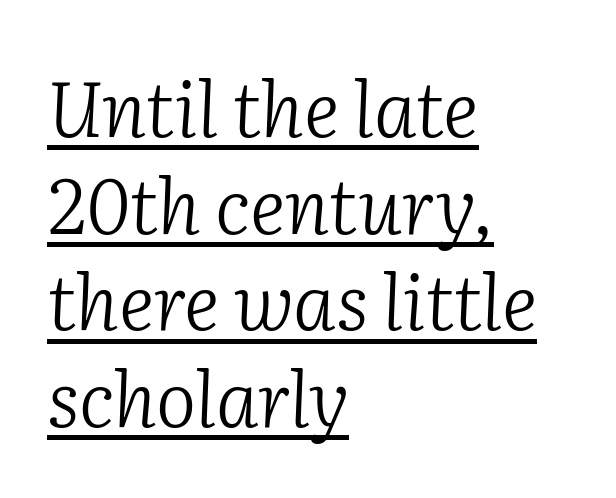
The whole block is typeset with a tilt. Serifs: yes, visible at the terminals of the letterforms. Compared with a centered layout, this one pins lines to the left instead. Students, note that the glyphs here touch the page at normal intervals.
